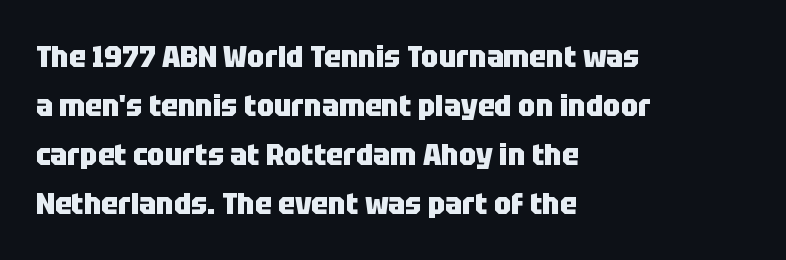
The image shows 31 px heavy, condensed sans-serif type, upright; set left-aligned, normal line spacing (1.58x), normal letter spacing, not underlined; low stroke contrast and a large x-height.
